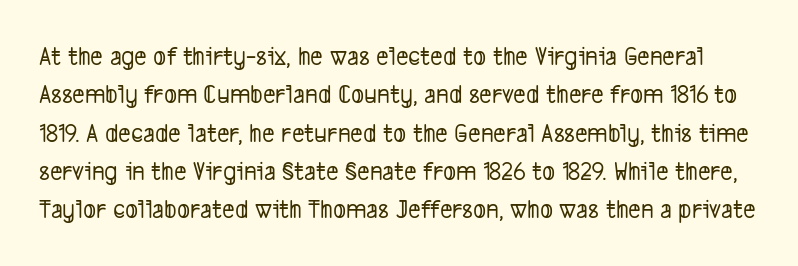
{"underline": "no", "line_spacing": "normal", "line_spacing_ratio": 1.42, "letter_spacing": "normal", "letter_spacing_em": 0.0, "glyph_px": 27}
